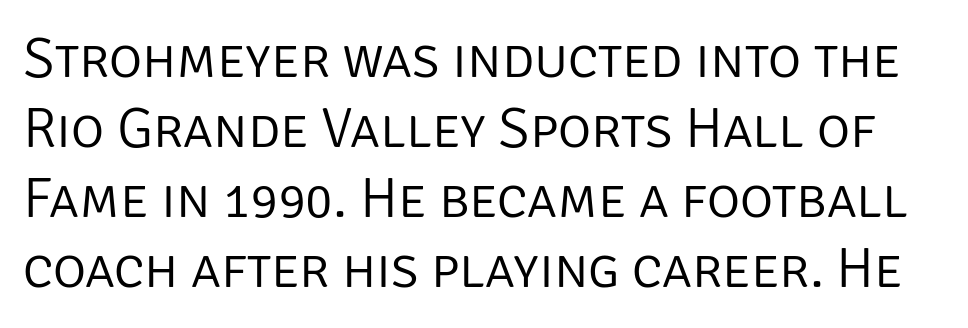
The image shows 57 px light sans-serif type, upright; set line spacing 1.23x, normal letter spacing, not underlined; low stroke contrast and a large x-height.
